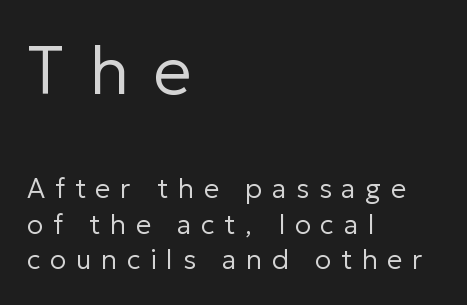
{"serif": "no", "italic": "no", "bold": "no", "weight": "regular", "width": "normal", "stroke_contrast": "low", "x_height": "medium", "monospaced": "no", "underline": "no", "align": "left", "line_spacing": "normal", "line_spacing_ratio": 1.32, "letter_spacing": "wide", "letter_spacing_em": 0.36, "larger_block": "first", "size_ratio": 2.52, "glyph_px": 68}
